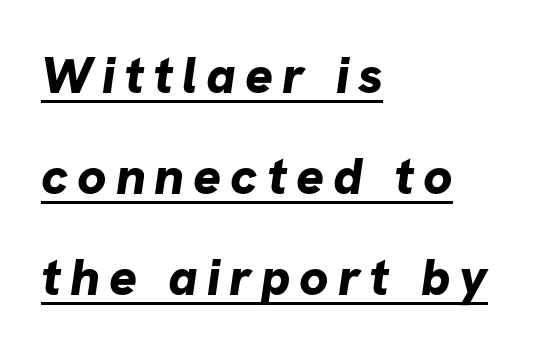
{"serif": "no", "bold": "yes", "weight": "bold", "width": "normal", "stroke_contrast": "low", "x_height": "medium", "monospaced": "no", "underline": "yes", "align": "left", "line_spacing": "loose", "line_spacing_ratio": 1.94, "glyph_px": 52}
